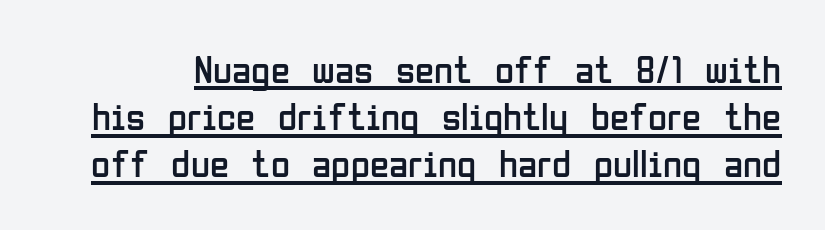
Does the lettering tilt? It doesn't — this is upright. Honestly, the underline is the first thing you notice here. This sample uses a sans-serif face. Varying glyph widths throughout — classic text-font behaviour. Stroke thickness stays within the range of a standard reading face or lighter. The gaps between neighbouring characters are ordinary and unremarkable.
